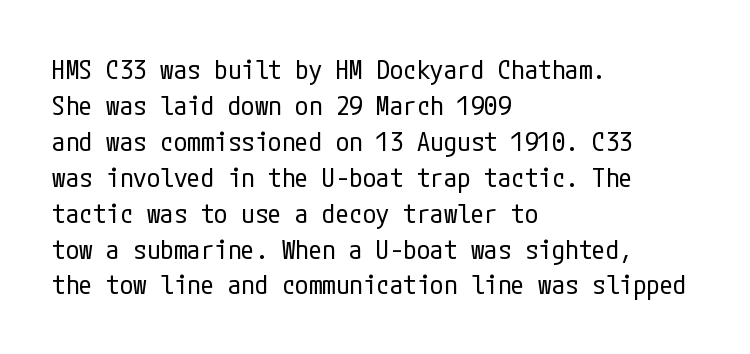
Q: Is the text bold? A: No.
Q: Is the text italic (slanted)? A: No, it is upright.
Q: Is the text underlined? A: No.
Q: How is the paragraph aligned? A: Left-aligned.
Q: Is the spacing between letters normal or unusually wide? A: Normal.
Q: Is the spacing between lines tight, normal or loose? A: Normal.
